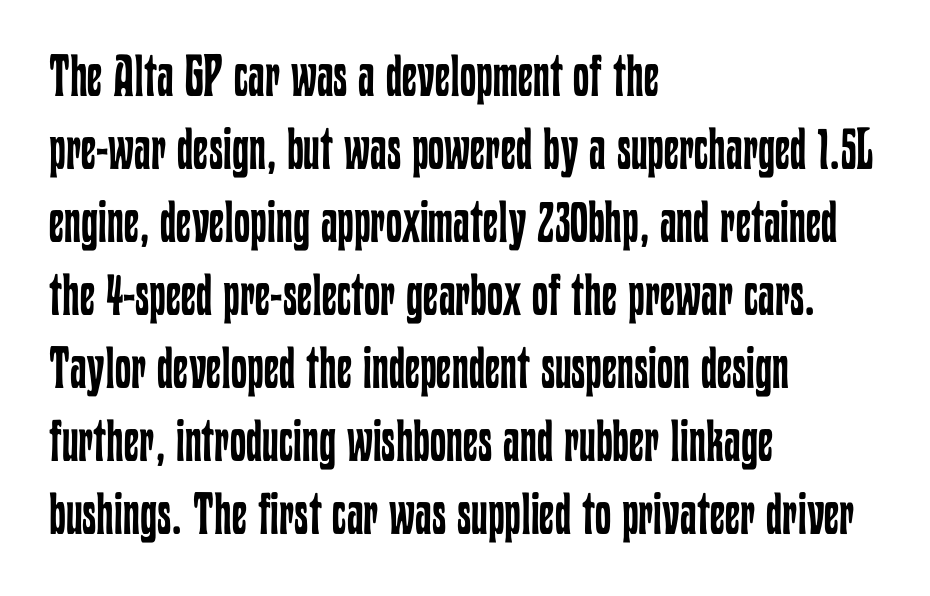
The image shows 58 px regular-weight, condensed type, upright; set left-aligned, normal line spacing (1.26x), normal letter spacing, not underlined; low stroke contrast and a medium x-height.
